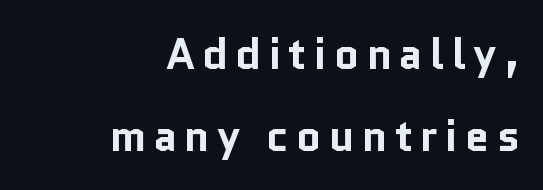
Ordinary non-slanted type is in use. The leading is generous, giving the passage an open texture. Caption: bold face, heavy strokes. These lines are rendered in a variable-pitch font. Casual observation: everything's shoved over to the right.
